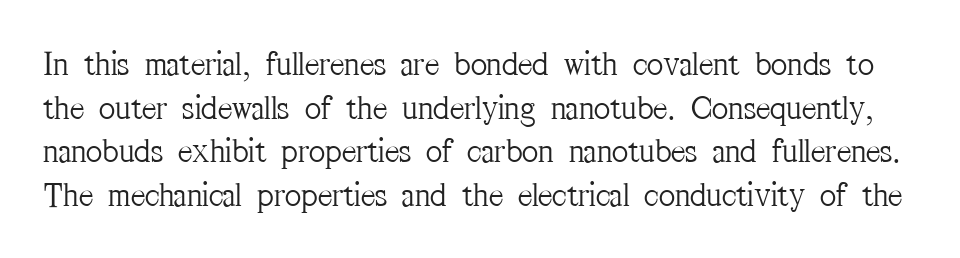
Bold? No — there's no thickening of the strokes. Characters follow at the spacing the type designer built in. The lettering stays uniformly vertical, giving the passage a roman look. Descenders hang freely into open space.
